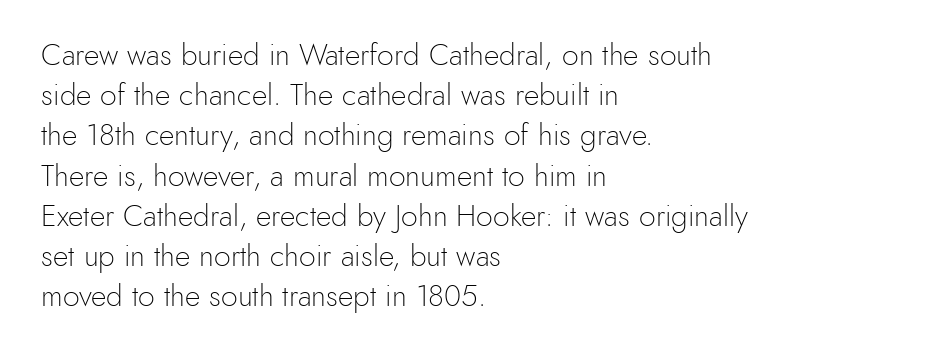
Q: Is the text bold? A: No.
Q: Is the text italic (slanted)? A: No, it is upright.
Q: Is the typeface a serif or a sans-serif typeface? A: Sans-serif.
Q: Is the text underlined? A: No.
Q: How is the paragraph aligned? A: Left-aligned.
Q: Is the spacing between letters normal or unusually wide? A: Normal.
Q: Is the spacing between lines tight, normal or loose? A: Normal.
Q: Width (condensed, normal, or wide)? A: Normal.
Q: x-height? A: Small.
Q: Monospaced? A: No.
